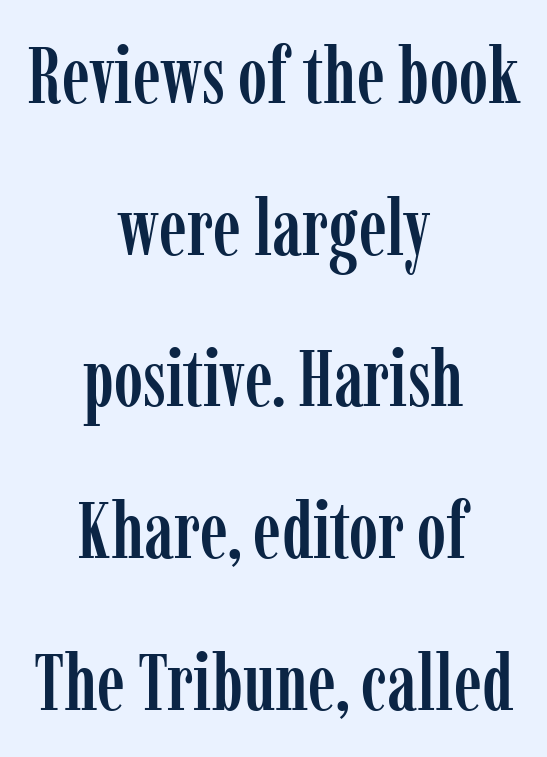
Words float on clear page, feet unadorned. Typographically, this falls in the serif category. In CSS terms this would be text-align: center. A typesetter would call this leading open, well beyond the default. Caption: standard tracking, unaltered.
